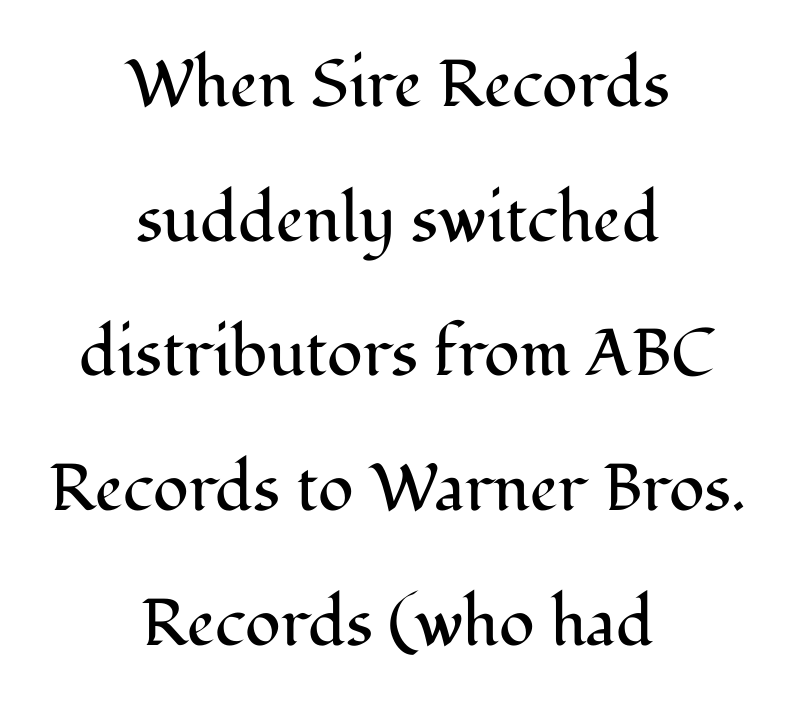
You could not count columns in this text — the font is proportionally spaced. Does the lettering tilt? It doesn't — this is upright. Heft: none added — not bold. Observe the ordinary spacing: letters are neighbours, not strangers. Font category for this specimen: serif. Horizontal alignment here is central, giving a formal, balanced look.
